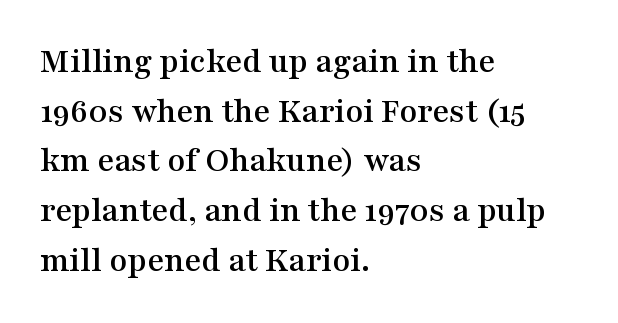
How would I describe the line gaps? Plain and ordinary. Has an underline been added? It has not. Tall strokes in this sample are plumb rather than angled. These lines keep a tight, regular rhythm from letter to letter. A typesetter would call this proportional, since set widths differ per character. Visually the block forms a straight wall on the left and a jagged coastline on the right.
